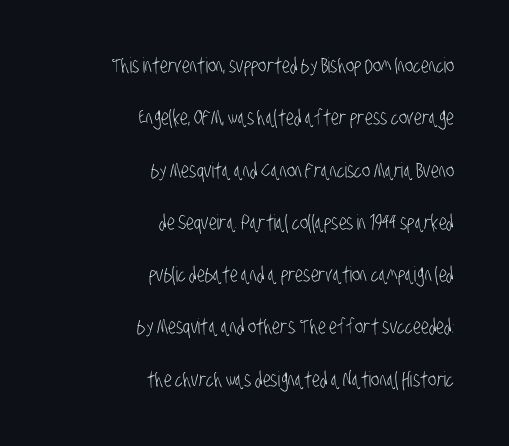
Q: Is the text bold? A: No.
Q: Is the text underlined? A: No.
Q: How is the paragraph aligned? A: Right-aligned.
Q: Is the spacing between letters normal or unusually wide? A: Normal.
Q: Is the spacing between lines tight, normal or loose? A: Loose.
